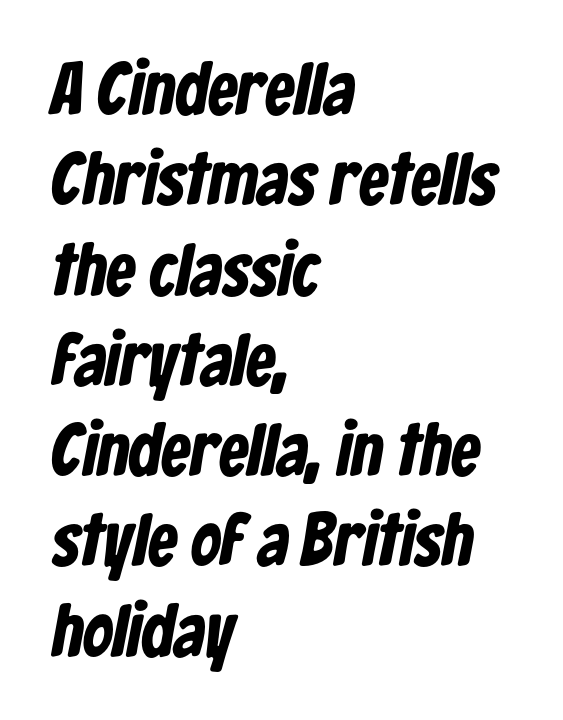
Q: Is the text bold? A: Yes.
Q: Is the typeface a serif or a sans-serif typeface? A: Sans-serif.
Q: Is the text underlined? A: No.
Q: How is the paragraph aligned? A: Left-aligned.
Q: Is the spacing between letters normal or unusually wide? A: Normal.
Q: Width (condensed, normal, or wide)? A: Condensed.
Q: Stroke contrast? A: Low.
Q: x-height? A: Medium.
Q: Monospaced? A: No.
